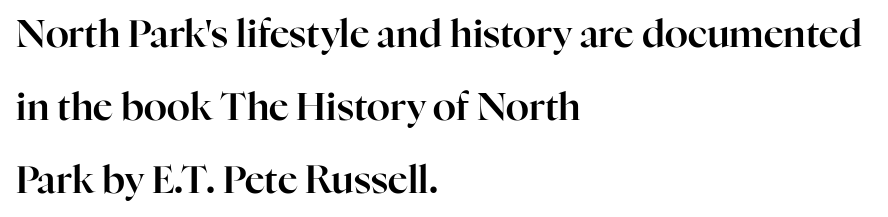
Each new line begins a long way beneath the previous one. Type without underlining. Character widths vary here, with narrow letters taking less room than wide ones. The passage is arranged the way most books set body copy — flush left. Look at the bottom of the vertical strokes: they flare into serifs here.
